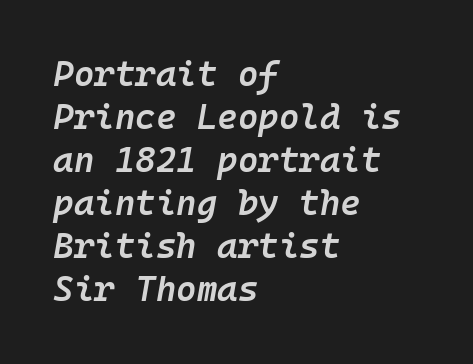
{"italic": "yes", "lean": "right", "slant_degrees": 10, "bold": "semi", "weight": "semibold", "width": "normal", "stroke_contrast": "low", "x_height": "medium", "monospaced": "yes", "underline": "no", "align": "left", "line_spacing_ratio": 1.23, "letter_spacing": "normal", "letter_spacing_em": 0.0, "glyph_px": 35}
